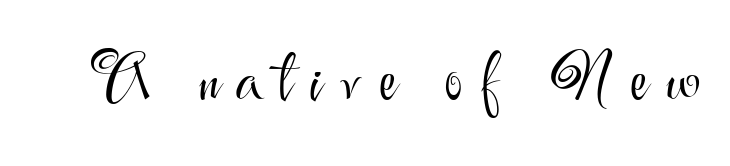
{"serif": "no", "bold": "no", "weight": "light", "width": "normal", "stroke_contrast": "medium", "x_height": "small", "monospaced": "no", "underline": "no", "letter_spacing": "wide", "letter_spacing_em": 0.28, "glyph_px": 63}
